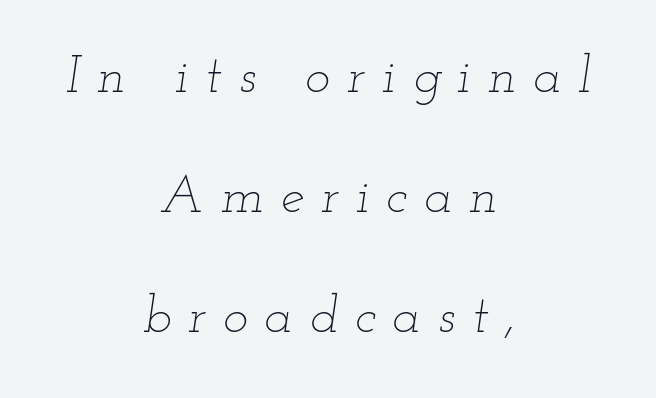
Q: Is the text bold? A: No.
Q: Is the text italic (slanted)? A: Yes, it leans right by about 12 degrees.
Q: Is the text underlined? A: No.
Q: How is the paragraph aligned? A: Centered.
Q: Is the spacing between letters normal or unusually wide? A: Unusually wide.
Q: Is the spacing between lines tight, normal or loose? A: Loose.
Q: Width (condensed, normal, or wide)? A: Wide.
Q: Stroke contrast? A: Low.
Q: x-height? A: Small.
Q: Monospaced? A: No.
